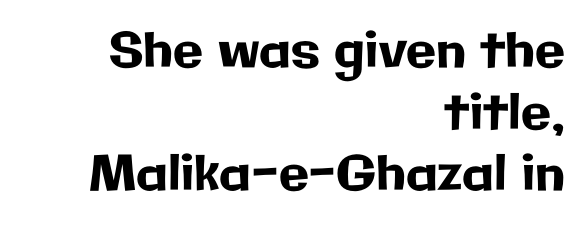
Note the varied advance widths — an 'i' is clearly narrower than an 'm'. The typography opts for an upright posture over an oblique one. Only glyphs here, with clear space below each row. Where is the straight margin? On the right.
